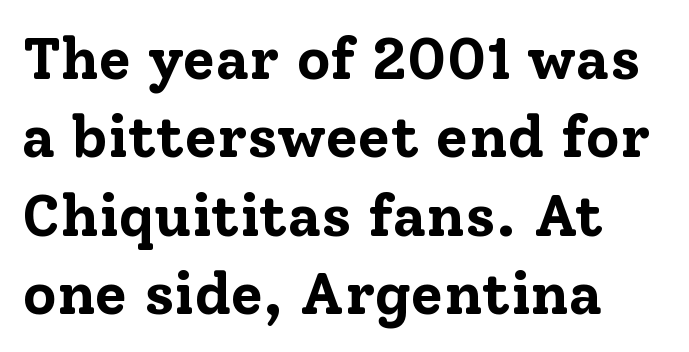
The image shows 59 px bold serif type, upright; set left-aligned, normal line spacing (1.33x), normal letter spacing, not underlined; low stroke contrast and a medium x-height.
